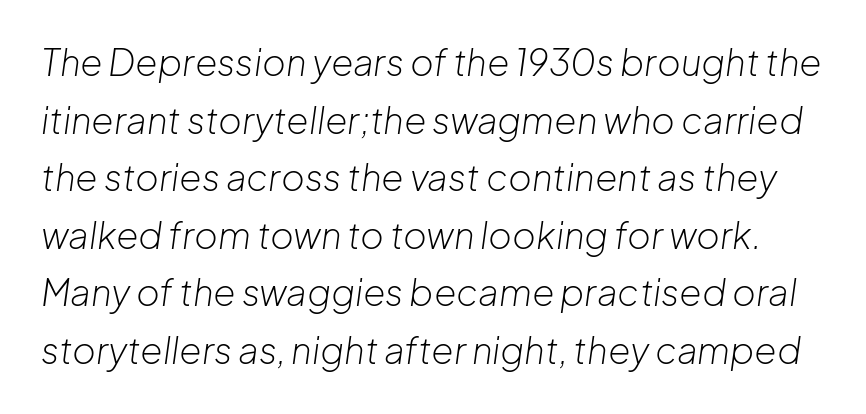
Q: Is the text bold? A: No.
Q: Is the text italic (slanted)? A: Yes, it leans right by about 8 degrees.
Q: Is the text underlined? A: No.
Q: Is the spacing between letters normal or unusually wide? A: Normal.
Q: Is the spacing between lines tight, normal or loose? A: Normal.
Q: Width (condensed, normal, or wide)? A: Normal.
Q: Stroke contrast? A: Low.
Q: x-height? A: Medium.
Q: Monospaced? A: No.
